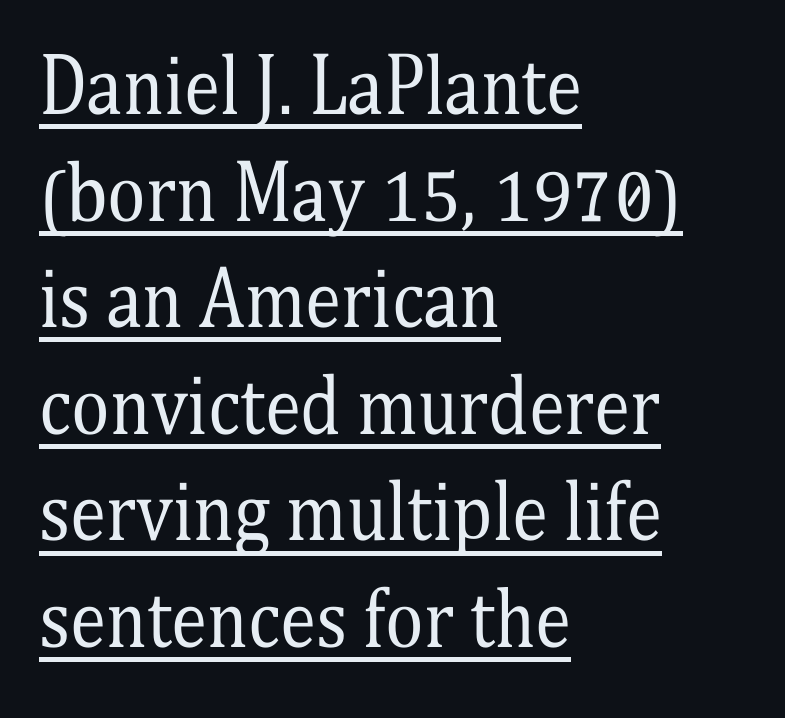
{"serif": "yes", "italic": "no", "bold": "no", "weight": "regular", "width": "condensed", "stroke_contrast": "medium", "x_height": "medium", "monospaced": "no", "underline": "yes", "align": "left", "line_spacing": "normal", "line_spacing_ratio": 1.46, "letter_spacing": "normal", "letter_spacing_em": 0.0, "glyph_px": 73}
